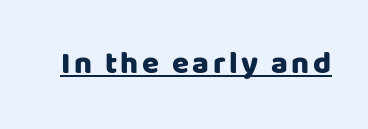
Regarding serifs, this sample does without them. Spacing verdict: proportional, widths tailored to each character. Notice how the stems are strictly vertical — no italics here. The face used here appears with an underline applied.
